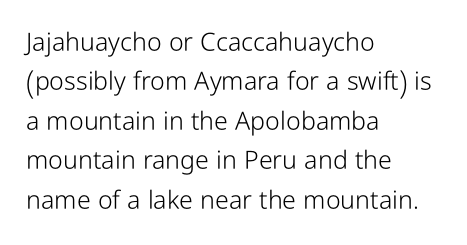
This block has exactly the height ordinary leading produces. Heft: none added — not bold. The face used here is rendered with its standard letterfit. Horizontally, the lines are justified to the leading edge only.
